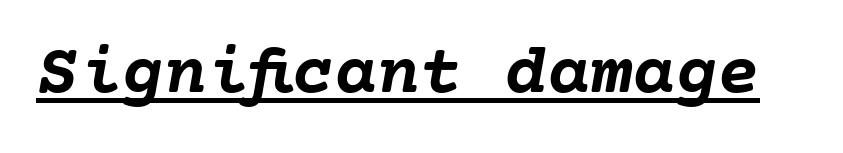
{"italic": "yes", "lean": "right", "slant_degrees": 10, "bold": "yes", "weight": "semibold", "width": "normal", "stroke_contrast": "low", "x_height": "medium", "underline": "yes", "letter_spacing": "normal", "letter_spacing_em": 0.0, "glyph_px": 71}
